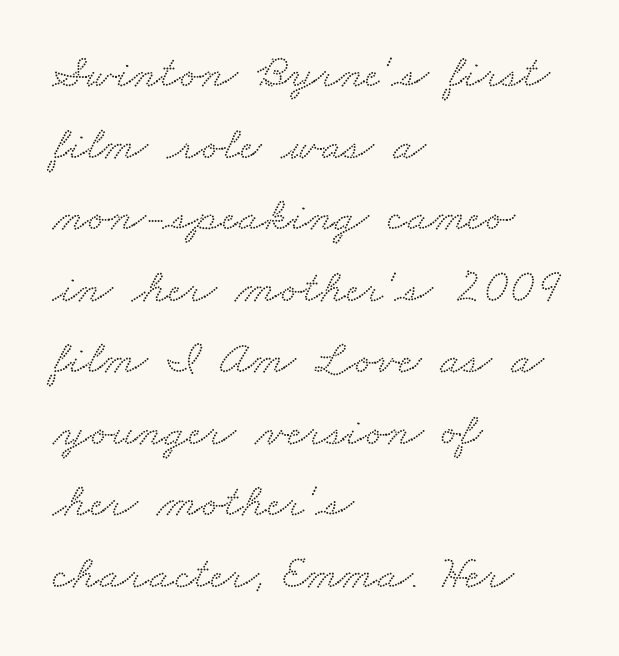
Type without underlining. The passage is arranged the way most books set body copy — flush left. The rendering uses natural spacing where letterforms have individual widths. Here the glyphs are tracked normally, forming tight word shapes. Reading down the column, the eye jumps a familiar distance to each next line.
